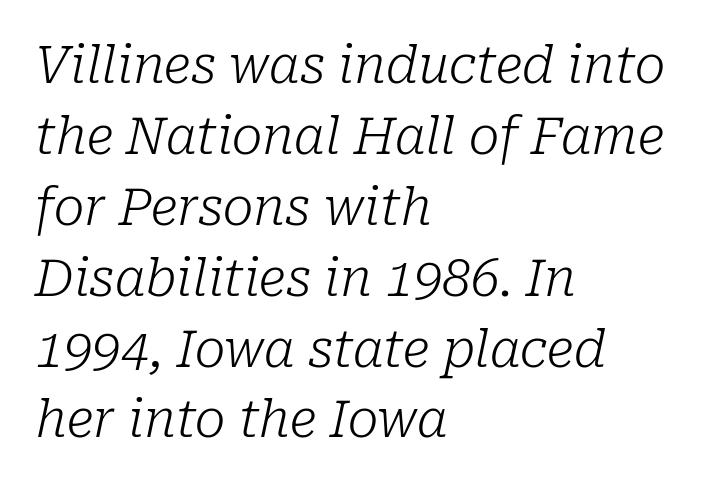
{"serif": "yes", "italic": "yes", "lean": "right", "slant_degrees": 10, "bold": "no", "weight": "light", "width": "normal", "stroke_contrast": "low", "x_height": "medium", "monospaced": "no", "underline": "no", "align": "left", "line_spacing": "normal", "line_spacing_ratio": 1.39, "letter_spacing": "normal", "letter_spacing_em": 0.0, "glyph_px": 51}
